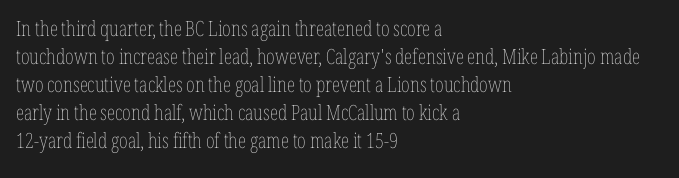
{"italic": "no", "bold": "no", "underline": "no", "align": "left", "line_spacing": "normal", "line_spacing_ratio": 1.33, "letter_spacing": "normal", "letter_spacing_em": 0.0, "glyph_px": 21}
